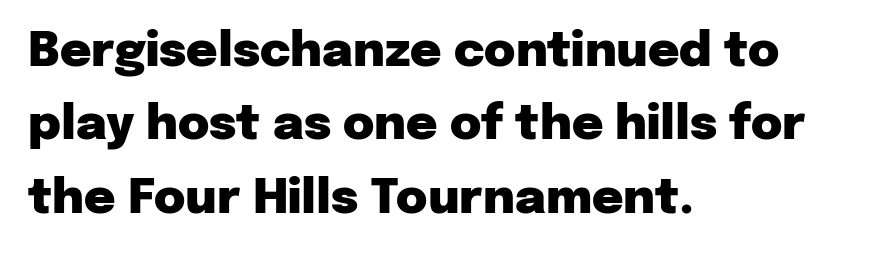
The image shows 48 px heavy sans-serif type, upright; set left-aligned, normal line spacing (1.53x), normal letter spacing, not underlined; low stroke contrast and a medium x-height.
